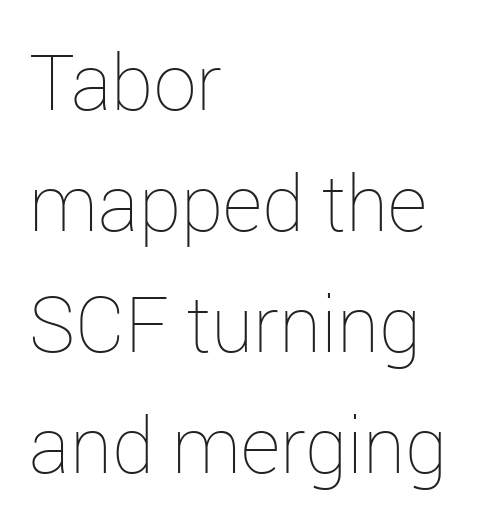
{"italic": "no", "bold": "no", "weight": "thin", "width": "normal", "stroke_contrast": "low", "x_height": "medium", "monospaced": "no", "underline": "no", "align": "left", "line_spacing": "normal", "line_spacing_ratio": 1.57, "letter_spacing": "normal", "letter_spacing_em": 0.0, "glyph_px": 77}
